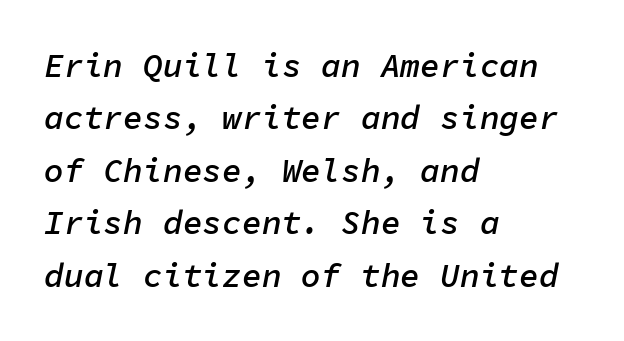
The image shows 33 px semibold type, italic (leaning right), monospaced; set left-aligned, normal line spacing (1.59x), normal letter spacing, not underlined; low stroke contrast and a medium x-height.
